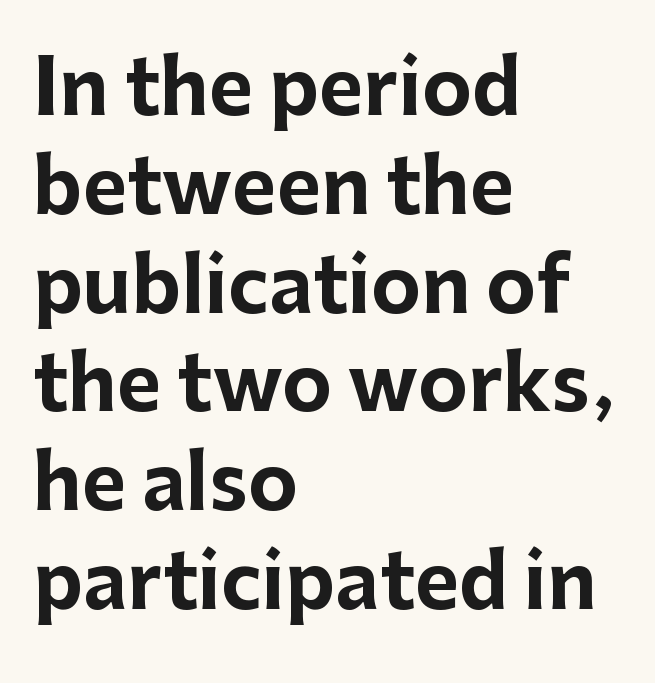
{"serif": "no", "italic": "no", "bold": "yes", "weight": "bold", "width": "normal", "stroke_contrast": "low", "x_height": "medium", "monospaced": "no", "underline": "no", "align": "left", "line_spacing": "normal", "line_spacing_ratio": 1.3, "letter_spacing": "normal", "letter_spacing_em": 0.0, "glyph_px": 76}
